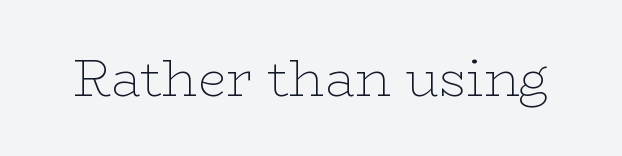
{"serif": "yes", "italic": "no", "bold": "no", "weight": "thin", "width": "wide", "stroke_contrast": "low", "x_height": "medium", "monospaced": "no", "underline": "no", "letter_spacing": "normal", "letter_spacing_em": 0.0, "glyph_px": 51}
